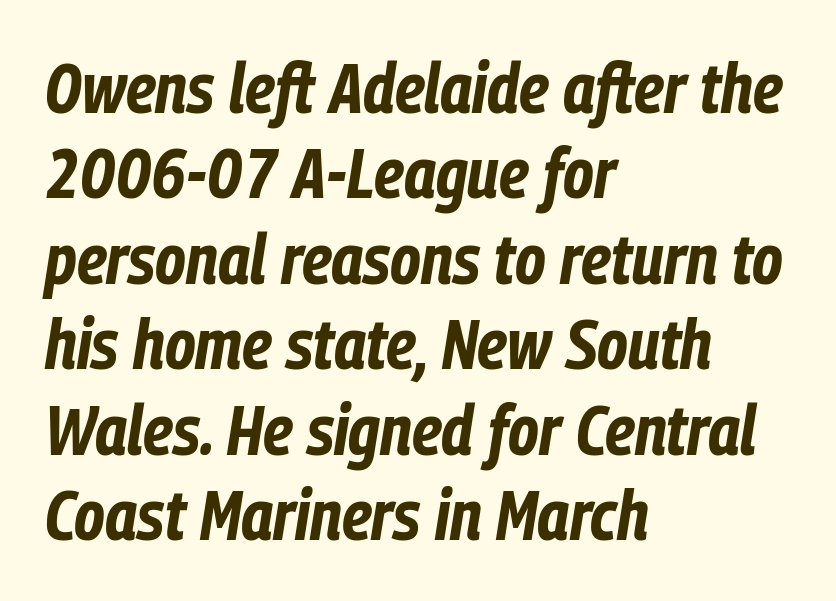
The image shows 70 px bold, condensed type, italic (leaning right); set left-aligned, line spacing 1.22x, normal letter spacing, not underlined; low stroke contrast and a medium x-height.
